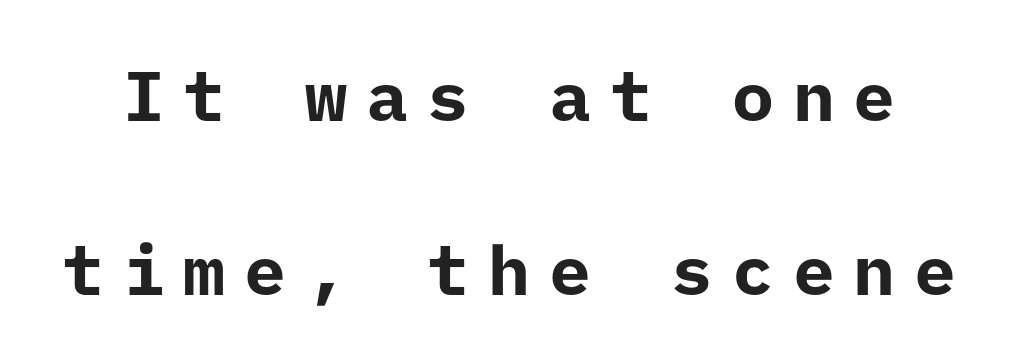
Q: Is the text bold? A: Yes.
Q: Is the text italic (slanted)? A: No, it is upright.
Q: Is the typeface a serif or a sans-serif typeface? A: Sans-serif.
Q: Is the text underlined? A: No.
Q: Is the spacing between letters normal or unusually wide? A: Unusually wide.
Q: Is the spacing between lines tight, normal or loose? A: Loose.
Q: Width (condensed, normal, or wide)? A: Normal.
Q: Stroke contrast? A: Low.
Q: x-height? A: Medium.
